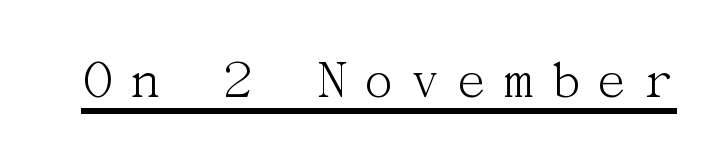
{"serif": "yes", "italic": "no", "bold": "no", "weight": "light", "width": "normal", "stroke_contrast": "medium", "x_height": "medium", "underline": "yes", "letter_spacing": "wide", "letter_spacing_em": 0.22, "glyph_px": 58}
